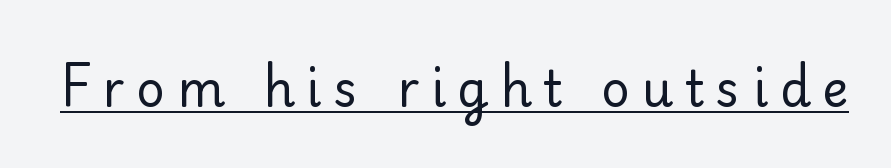
Q: Is the text bold? A: No.
Q: Is the text italic (slanted)? A: No, it is upright.
Q: Is the typeface a serif or a sans-serif typeface? A: Sans-serif.
Q: Is the text underlined? A: Yes.
Q: Is the spacing between letters normal or unusually wide? A: Unusually wide.
Q: Width (condensed, normal, or wide)? A: Normal.
Q: Stroke contrast? A: Low.
Q: x-height? A: Small.
Q: Monospaced? A: No.
